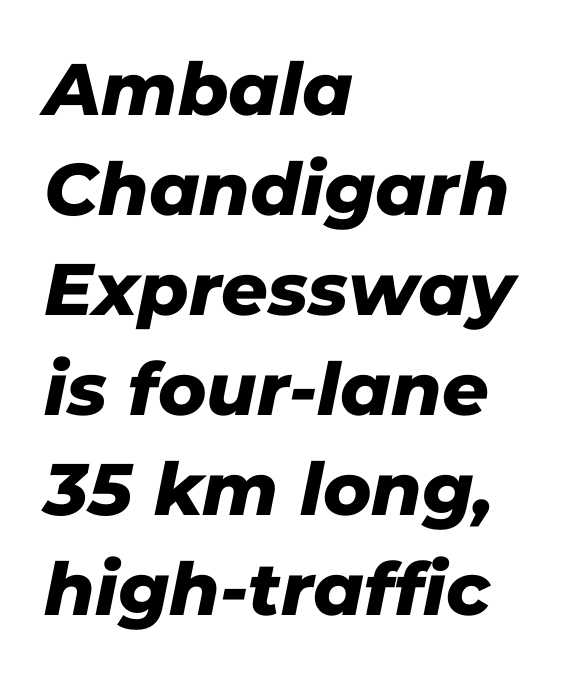
The space between consecutive lines is moderate. The rag falls on the right side of this text block. This sample has the flowing, uneven cadence of proportional lettering. What kind of face is this? One without serifs — a sans. The space beneath each line is pristine and unruled.
